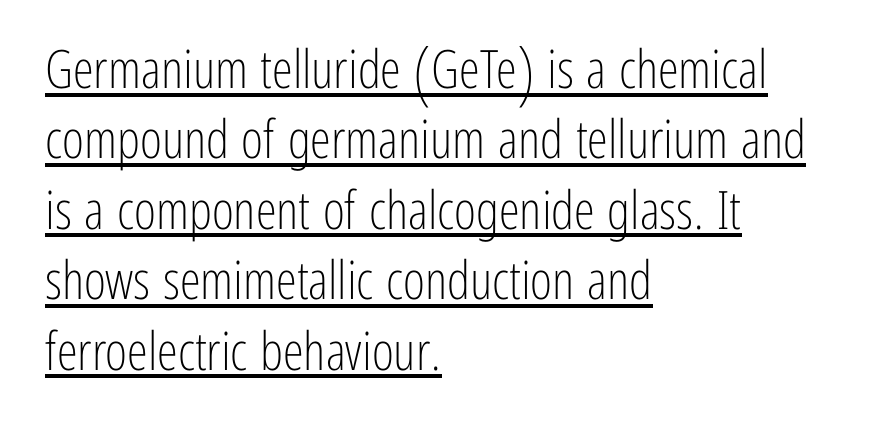
The image shows 53 px light, condensed sans-serif type, upright; set left-aligned, normal line spacing (1.33x), normal letter spacing, underlined; low stroke contrast and a medium x-height.
